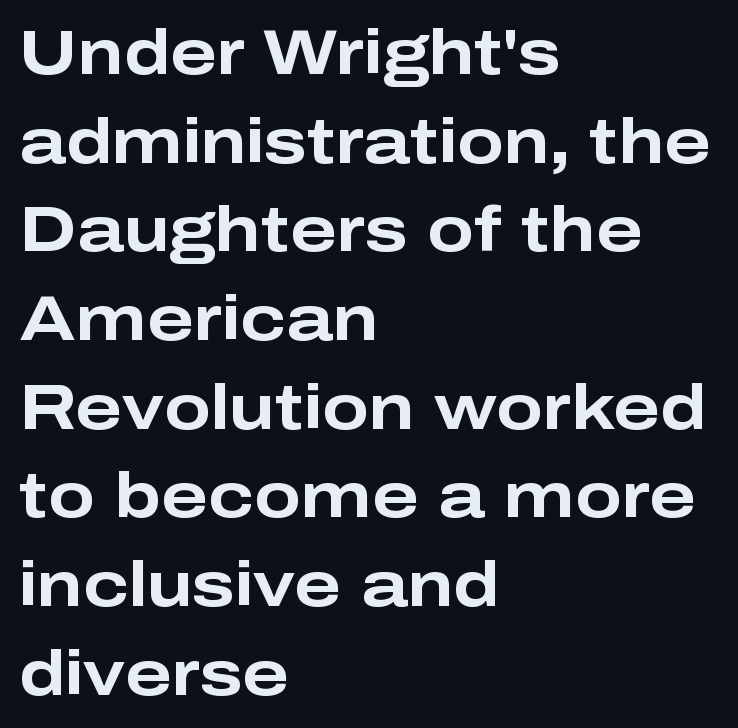
Q: Is the text bold? A: Yes.
Q: Is the text italic (slanted)? A: No, it is upright.
Q: Is the typeface a serif or a sans-serif typeface? A: Sans-serif.
Q: Is the text underlined? A: No.
Q: How is the paragraph aligned? A: Left-aligned.
Q: Is the spacing between letters normal or unusually wide? A: Normal.
Q: Is the spacing between lines tight, normal or loose? A: Normal.
Q: Width (condensed, normal, or wide)? A: Wide.
Q: Stroke contrast? A: Low.
Q: x-height? A: Medium.
Q: Monospaced? A: No.
